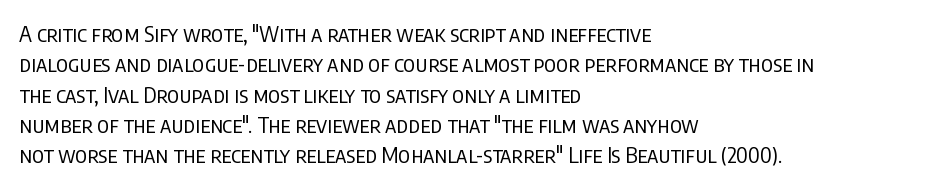
A quiet, ordinary-to-light weight characterises the typeface. The text block is weighted toward the left margin, trailing off unevenly rightward. This rendering leaves character spacing at its baseline value. Characters remain perfectly vertical along every line. The strip under each line holds only bare page.
